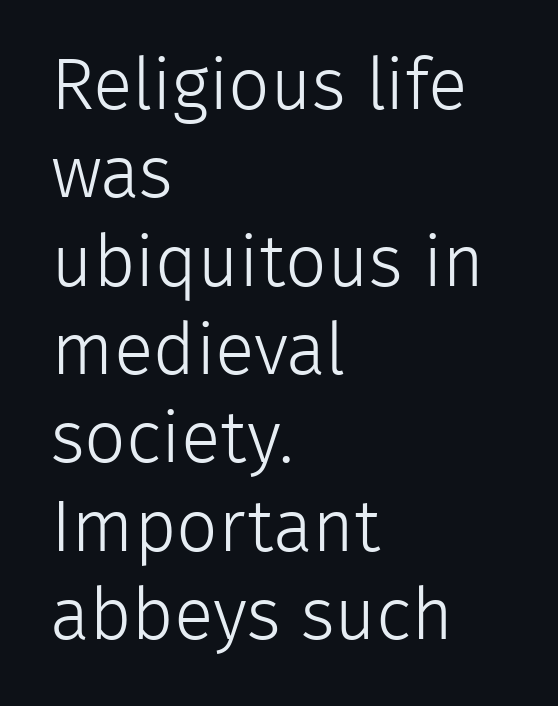
A typesetter would mark this as roman, not italic. These lines are rendered in a variable-pitch font. Rule under the text: the space is simply empty. Tracking here is standard; glyphs follow each other at the usual distance. Typographically, this falls in the sans-serif category.
